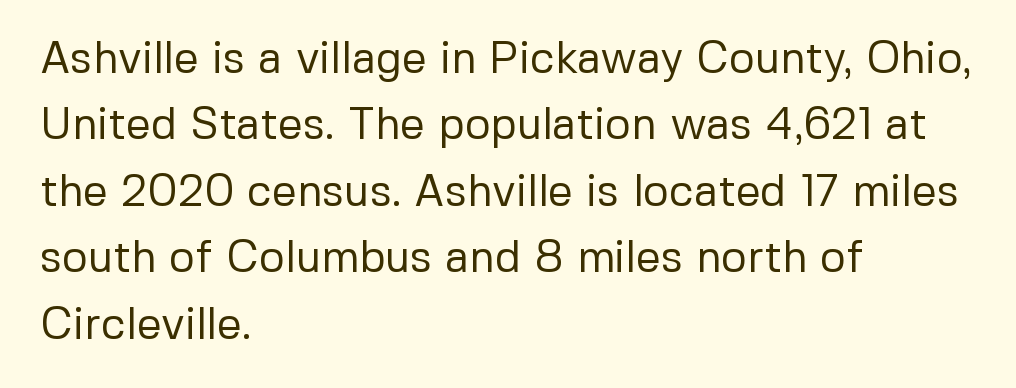
Weight: in the light-to-regular range. A student would call this left alignment; a typographer would say flush left, rag right. Is this a fixed-width face? No — the glyphs have proportional, varying widths. The line texture is even and compact thanks to regular tracking.
